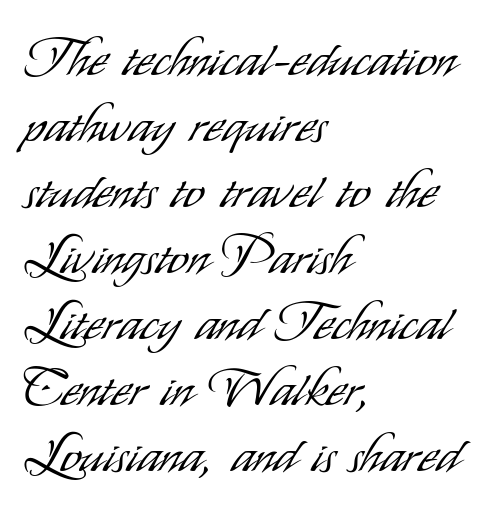
Q: Is the text bold? A: No.
Q: Is the text italic (slanted)? A: Yes.
Q: Is the typeface a serif or a sans-serif typeface? A: Sans-serif.
Q: Is the text underlined? A: No.
Q: How is the paragraph aligned? A: Left-aligned.
Q: Is the spacing between letters normal or unusually wide? A: Normal.
Q: Is the spacing between lines tight, normal or loose? A: Normal.
Q: Width (condensed, normal, or wide)? A: Condensed.
Q: Stroke contrast? A: Low.
Q: x-height? A: Small.
Q: Monospaced? A: No.
